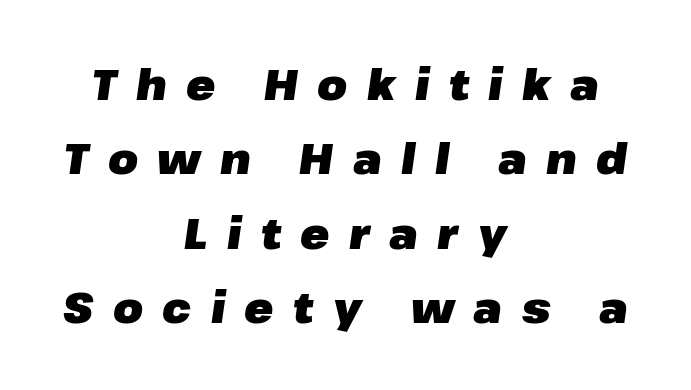
The image shows 43 px heavy type, italic (leaning right); set centered, line spacing 1.73x, unusually wide letter spacing (+0.45 em), not underlined; low stroke contrast and a medium x-height.
